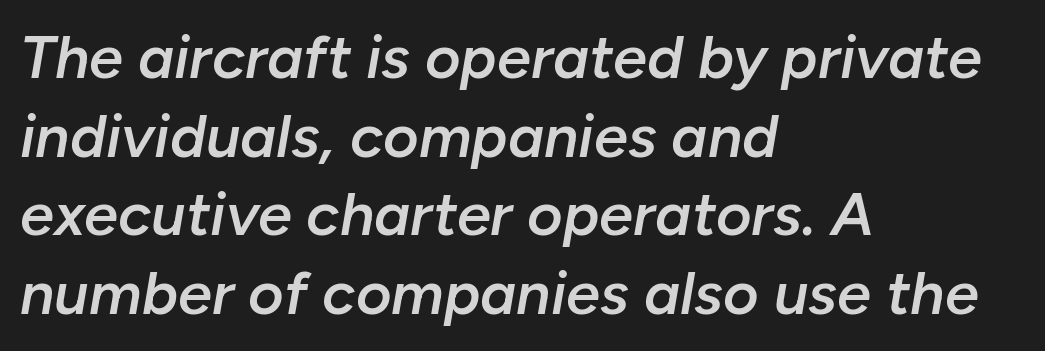
Q: Is the text bold? A: Semi-bold.
Q: Is the text italic (slanted)? A: Yes, it leans right by about 10 degrees.
Q: Is the text underlined? A: No.
Q: How is the paragraph aligned? A: Left-aligned.
Q: Is the spacing between letters normal or unusually wide? A: Normal.
Q: Is the spacing between lines tight, normal or loose? A: Normal.
Q: Width (condensed, normal, or wide)? A: Normal.
Q: Stroke contrast? A: Low.
Q: x-height? A: Medium.
Q: Monospaced? A: No.
